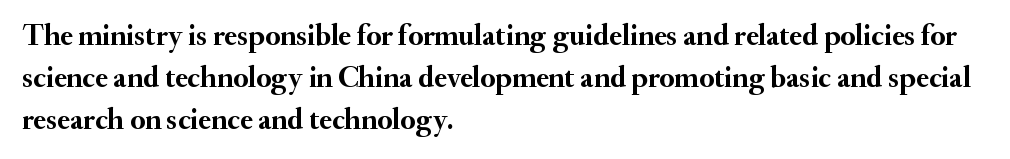
Stroke thickness is high; the sample reads as a true bold. Teacher's note: observe the even left margin — that is flush-left alignment. Underlining? Definitely not there. Short note: letters normally spaced.
